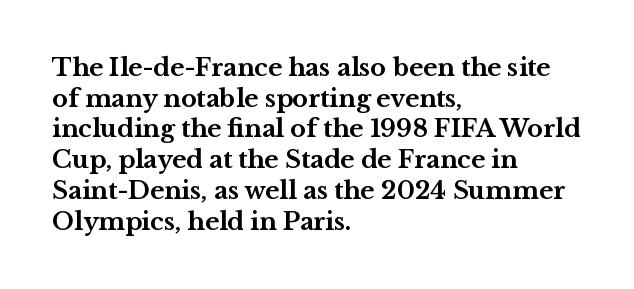
Q: Is the text bold? A: Yes.
Q: Is the text italic (slanted)? A: No, it is upright.
Q: Is the text underlined? A: No.
Q: How is the paragraph aligned? A: Left-aligned.
Q: Is the spacing between letters normal or unusually wide? A: Normal.
Q: Is the spacing between lines tight, normal or loose? A: Normal.
